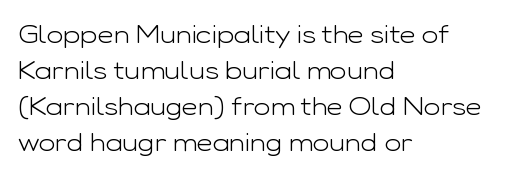
The rendering anchors every line to the left-hand side. Words appear dense and cohesive because spacing is normal. Does the leading feel generous? No, just average. A quiet, ordinary-to-light weight characterises the typeface.
